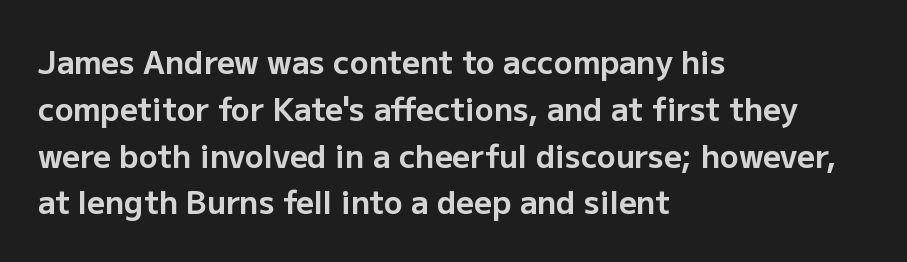
The characters look thick and weighty, a clear bold. Quick note: underline off. The text block is weighted toward the left margin, trailing off unevenly rightward. You can tell it's not italic because the verticals are truly vertical.
